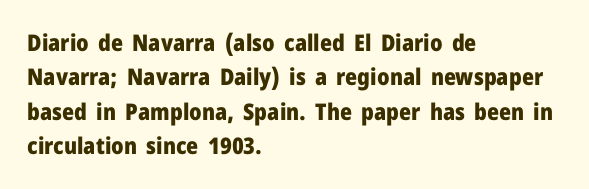
{"italic": "no", "bold": "yes", "underline": "no", "align": "left", "line_spacing": "normal", "line_spacing_ratio": 1.5, "letter_spacing": "normal", "letter_spacing_em": 0.0, "glyph_px": 23}
